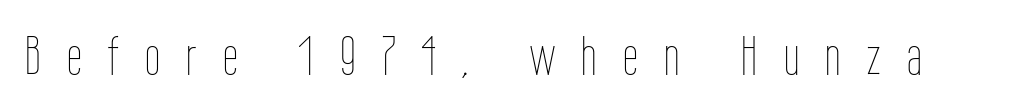
Q: Is the text bold? A: No.
Q: Is the text italic (slanted)? A: No, it is upright.
Q: Is the text underlined? A: No.
Q: Is the spacing between letters normal or unusually wide? A: Unusually wide.
Q: Width (condensed, normal, or wide)? A: Condensed.
Q: Stroke contrast? A: Low.
Q: x-height? A: Medium.
Q: Monospaced? A: No.
